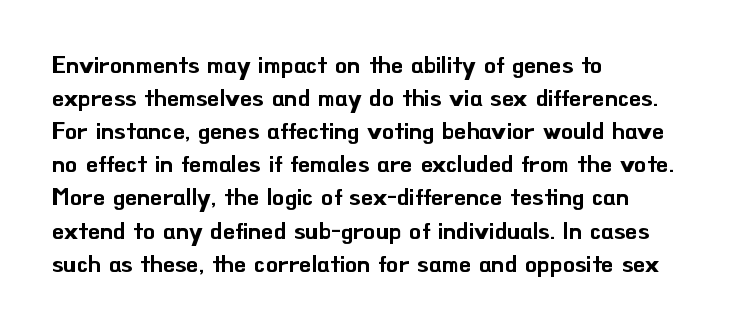
The image shows 24 px text type, upright; set left-aligned, normal line spacing (1.38x), normal letter spacing, not underlined.
